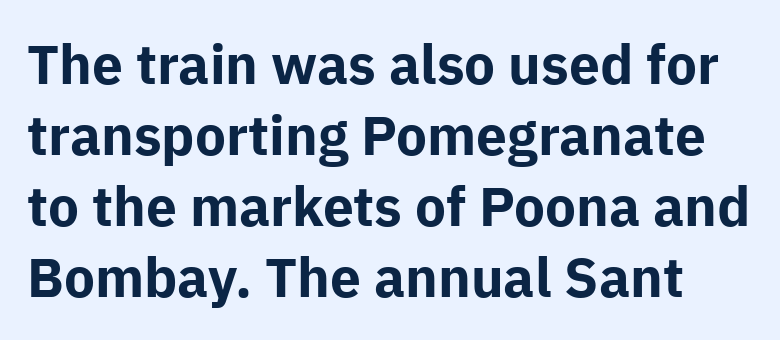
Q: Is the text bold? A: Yes.
Q: Is the text italic (slanted)? A: No, it is upright.
Q: Is the typeface a serif or a sans-serif typeface? A: Sans-serif.
Q: Is the text underlined? A: No.
Q: Is the spacing between letters normal or unusually wide? A: Normal.
Q: Is the spacing between lines tight, normal or loose? A: Normal.
Q: Width (condensed, normal, or wide)? A: Normal.
Q: Stroke contrast? A: Low.
Q: x-height? A: Medium.
Q: Monospaced? A: No.
